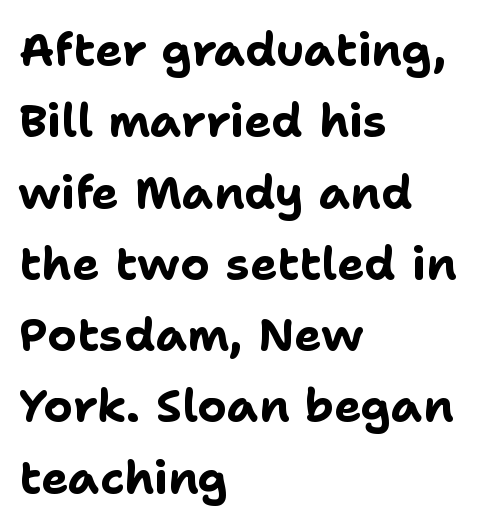
The glyphs in this specimen are sans serif. Short note: letters normally spaced. The rag falls on the right side of this text block. Is the type bold? Yes — the strokes are clearly thick and heavy.
